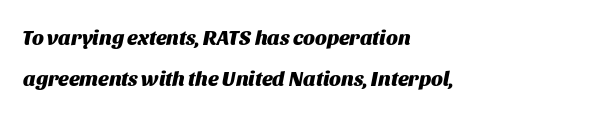
The image shows 21 px bold type, italic (leaning right); set left-aligned, loose line spacing (1.94x), normal letter spacing, not underlined.
